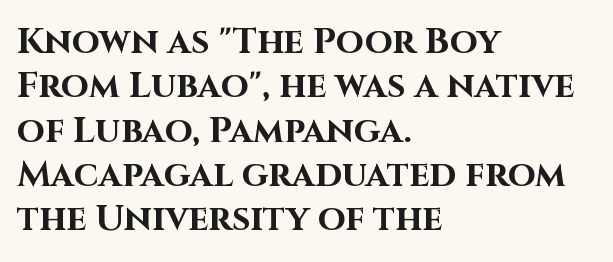
A dark, heavy texture on the line: the type is bold. Upright lettering throughout. The words here are not underlined. The compositor pushed each line to the left boundary.
